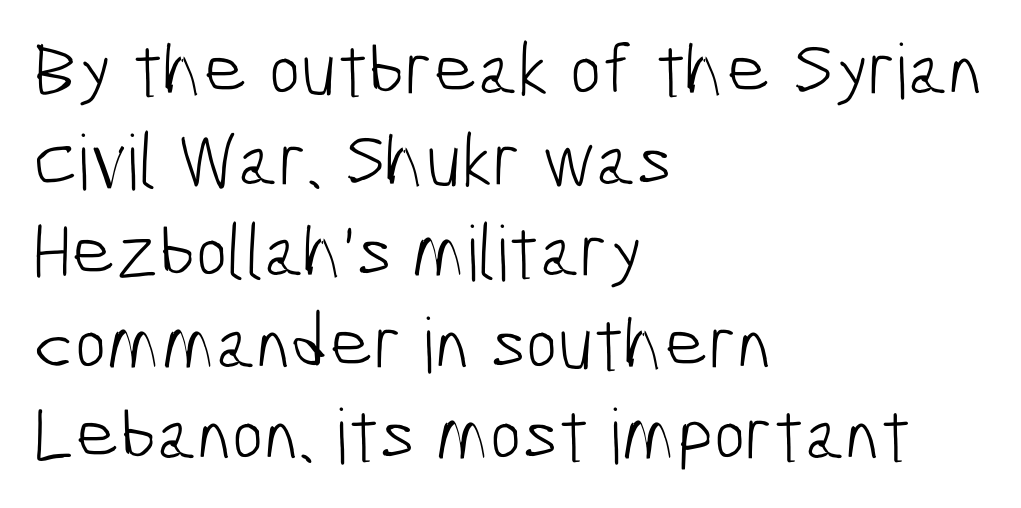
{"serif": "no", "bold": "no", "weight": "light", "width": "condensed", "stroke_contrast": "low", "x_height": "medium", "monospaced": "no", "underline": "no", "align": "left", "line_spacing_ratio": 1.2, "letter_spacing": "normal", "letter_spacing_em": 0.0, "glyph_px": 76}
